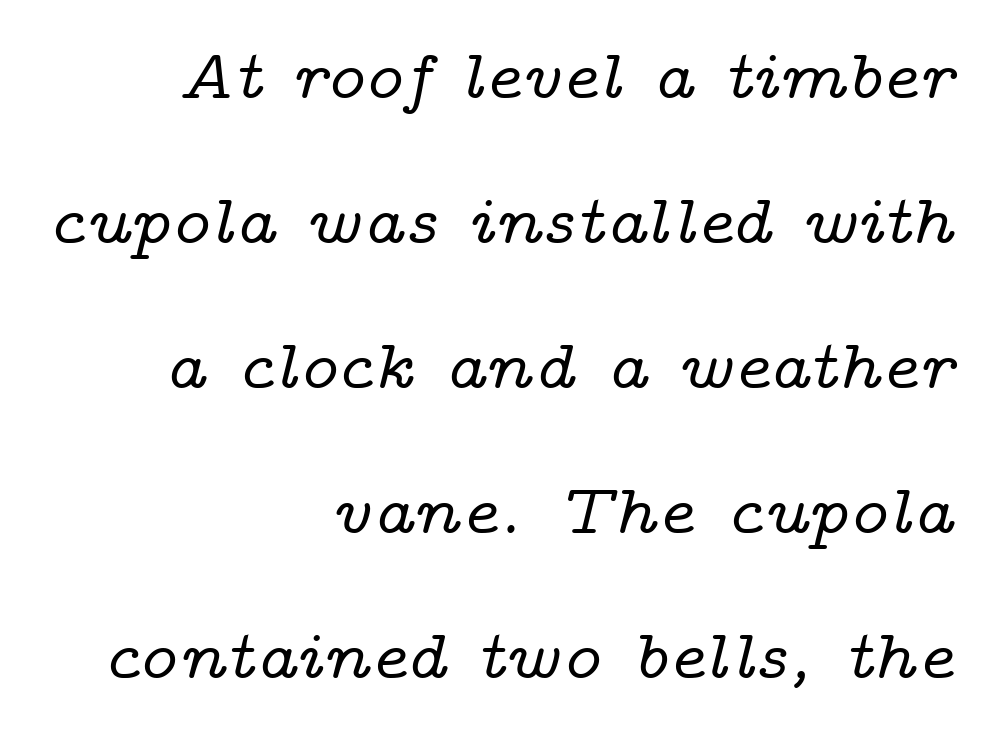
Q: Is the text italic (slanted)? A: Yes, it leans right by about 14 degrees.
Q: Is the typeface a serif or a sans-serif typeface? A: Serif.
Q: Is the text underlined? A: No.
Q: How is the paragraph aligned? A: Right-aligned.
Q: Is the spacing between letters normal or unusually wide? A: Normal.
Q: Is the spacing between lines tight, normal or loose? A: Loose.
Q: Width (condensed, normal, or wide)? A: Wide.
Q: Stroke contrast? A: Low.
Q: x-height? A: Medium.
Q: Monospaced? A: No.
